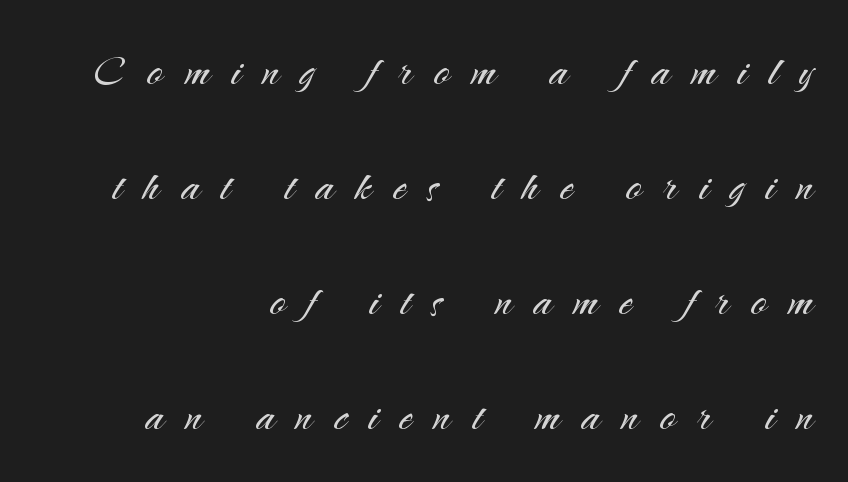
The image shows 53 px light sans-serif type; set right-aligned, loose line spacing (2.17x), unusually wide letter spacing (+0.41 em), not underlined; medium stroke contrast and a small x-height.
